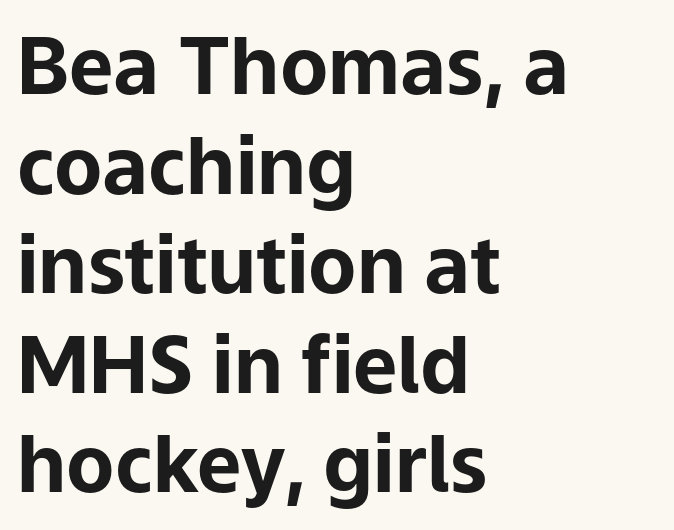
Typeset ragged right — the left edge is the straight one. Upright lettering throughout. Look at the stroke-to-counter ratio: heavy, a bold. This block has exactly the height ordinary leading produces. Classification — sans serif. This rendering leaves character spacing at its baseline value.
